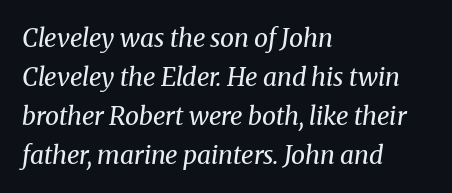
{"italic": "yes", "lean": "right", "slant_degrees": 8, "bold": "no", "underline": "no", "align": "left", "line_spacing": "normal", "line_spacing_ratio": 1.56, "letter_spacing": "normal", "letter_spacing_em": 0.0, "glyph_px": 25}
